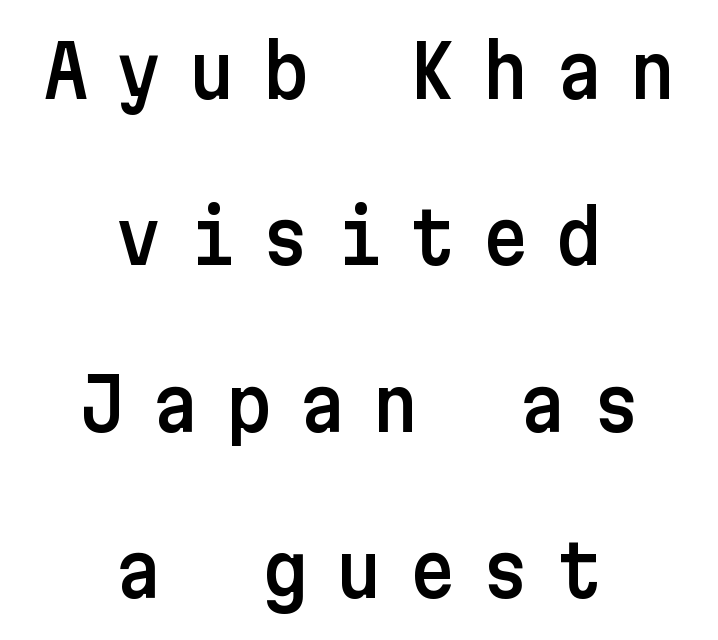
The image shows 72 px sans-serif type, upright; set centered, loose line spacing (2.31x), unusually wide letter spacing (+0.37 em), not underlined; low stroke contrast and a medium x-height.
